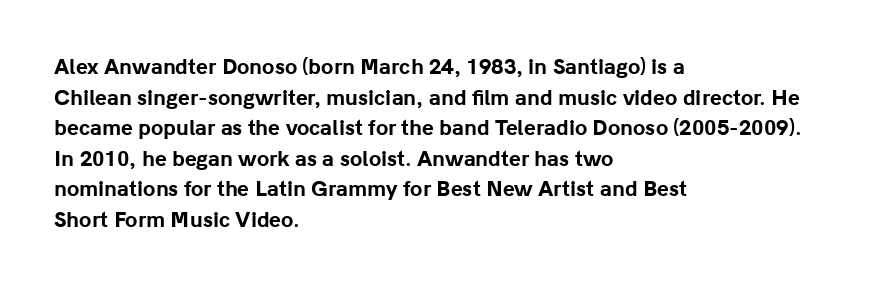
Underlining? Definitely not there. The paragraph has a hard left edge and a soft right edge. A typesetter would mark this as roman, not italic. What weight is shown? A full bold with thick strokes.
